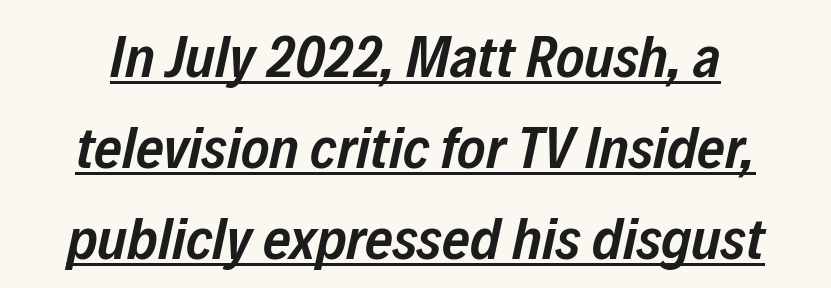
The image shows 60 px semibold, condensed type, italic (leaning right); set centered, normal line spacing (1.52x), normal letter spacing, underlined; low stroke contrast and a medium x-height.
